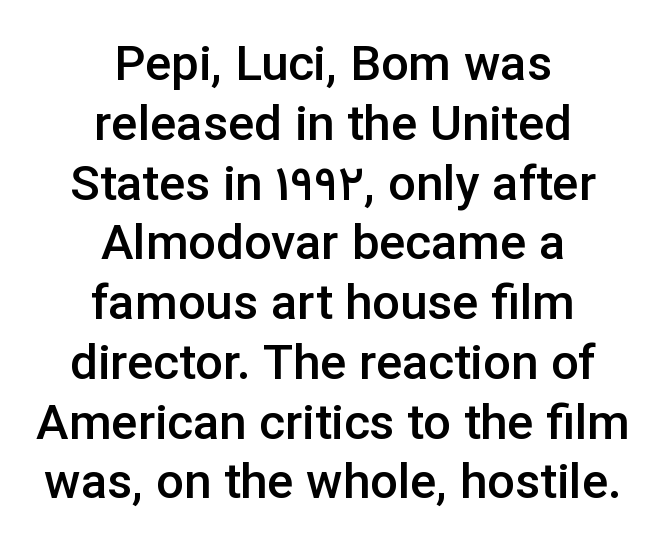
{"serif": "no", "italic": "no", "bold": "semi", "weight": "semibold", "width": "normal", "stroke_contrast": "low", "x_height": "medium", "monospaced": "no", "underline": "no", "align": "center", "line_spacing_ratio": 1.22, "letter_spacing": "normal", "letter_spacing_em": 0.0, "glyph_px": 49}
